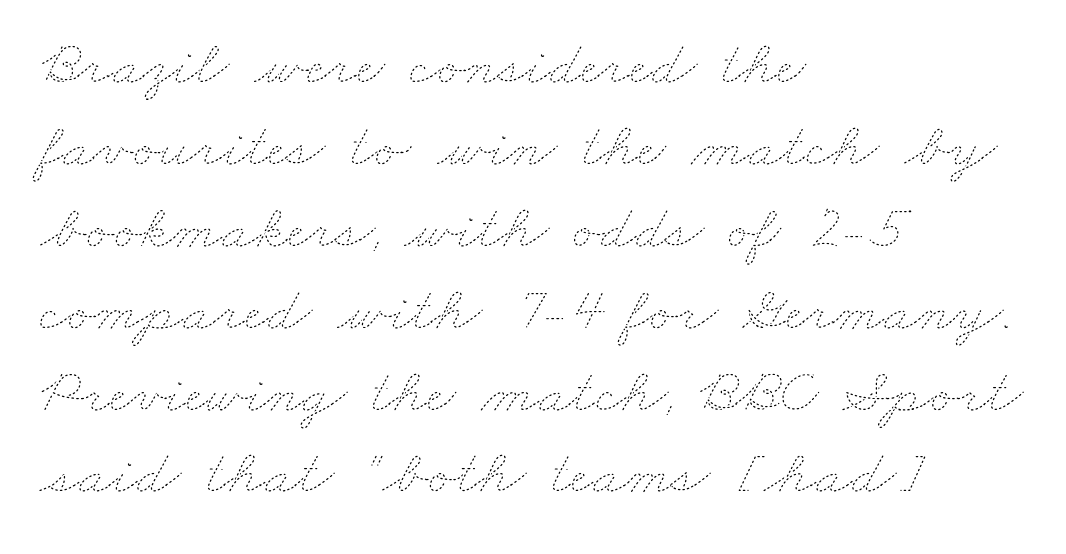
Letters have the restrained weight of plain body copy at most. These lines stack with their left ends in a neat column. Words float on clear page, feet unadorned. Nobody touched the tracking dial on this one.
